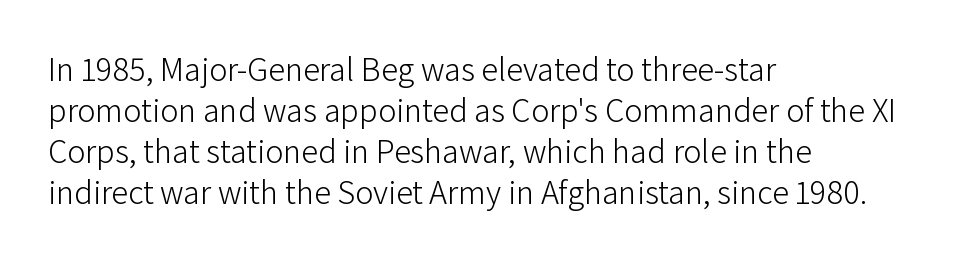
{"serif": "no", "italic": "no", "bold": "no", "weight": "light", "width": "normal", "stroke_contrast": "low", "x_height": "medium", "monospaced": "no", "underline": "no", "align": "left", "line_spacing_ratio": 1.21, "letter_spacing": "normal", "letter_spacing_em": 0.0, "glyph_px": 34}
